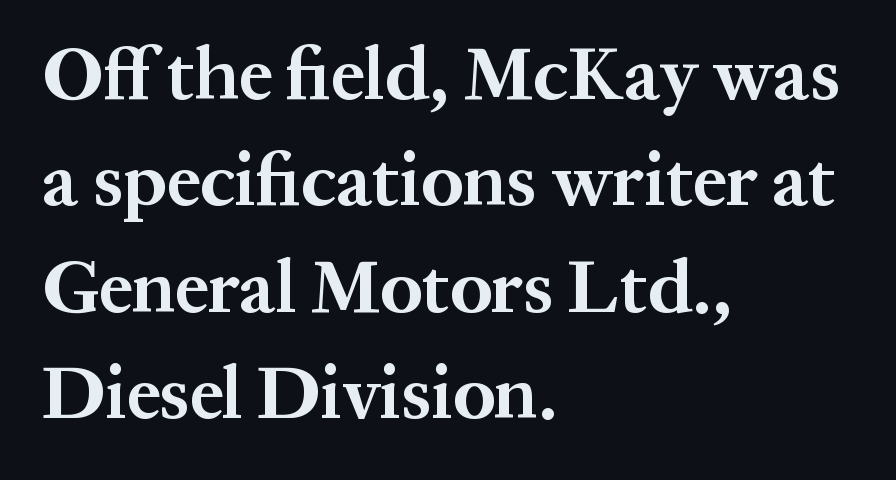
Q: Is the text bold? A: Yes.
Q: Is the text italic (slanted)? A: No, it is upright.
Q: Is the typeface a serif or a sans-serif typeface? A: Serif.
Q: Is the text underlined? A: No.
Q: How is the paragraph aligned? A: Left-aligned.
Q: Is the spacing between letters normal or unusually wide? A: Normal.
Q: Is the spacing between lines tight, normal or loose? A: Normal.
Q: Width (condensed, normal, or wide)? A: Normal.
Q: Stroke contrast? A: Medium.
Q: x-height? A: Medium.
Q: Monospaced? A: No.
